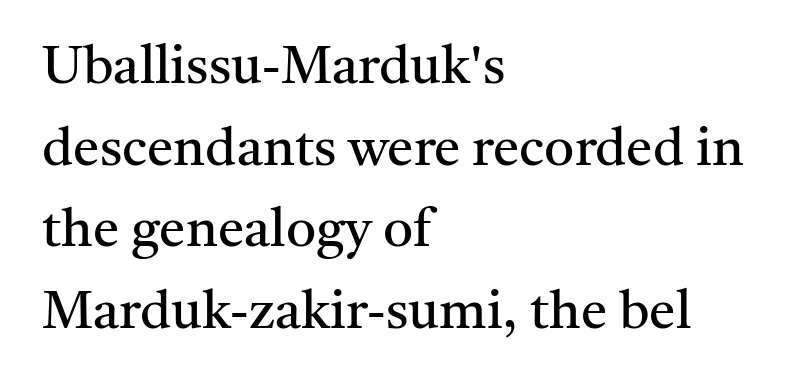
Q: Is the text bold? A: No.
Q: Is the text italic (slanted)? A: No, it is upright.
Q: Is the typeface a serif or a sans-serif typeface? A: Serif.
Q: Is the text underlined? A: No.
Q: How is the paragraph aligned? A: Left-aligned.
Q: Is the spacing between letters normal or unusually wide? A: Normal.
Q: Is the spacing between lines tight, normal or loose? A: Normal.
Q: Width (condensed, normal, or wide)? A: Normal.
Q: Stroke contrast? A: Medium.
Q: x-height? A: Medium.
Q: Monospaced? A: No.
